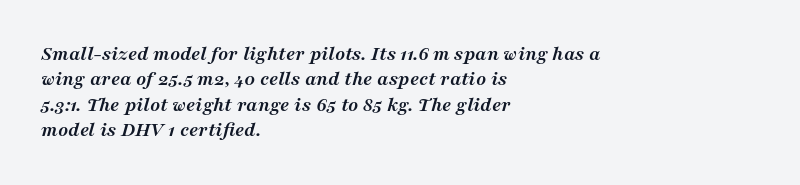
Q: Is the text bold? A: Yes.
Q: Is the text italic (slanted)? A: Yes, it leans right by about 16 degrees.
Q: Is the text underlined? A: No.
Q: How is the paragraph aligned? A: Left-aligned.
Q: Is the spacing between letters normal or unusually wide? A: Normal.
